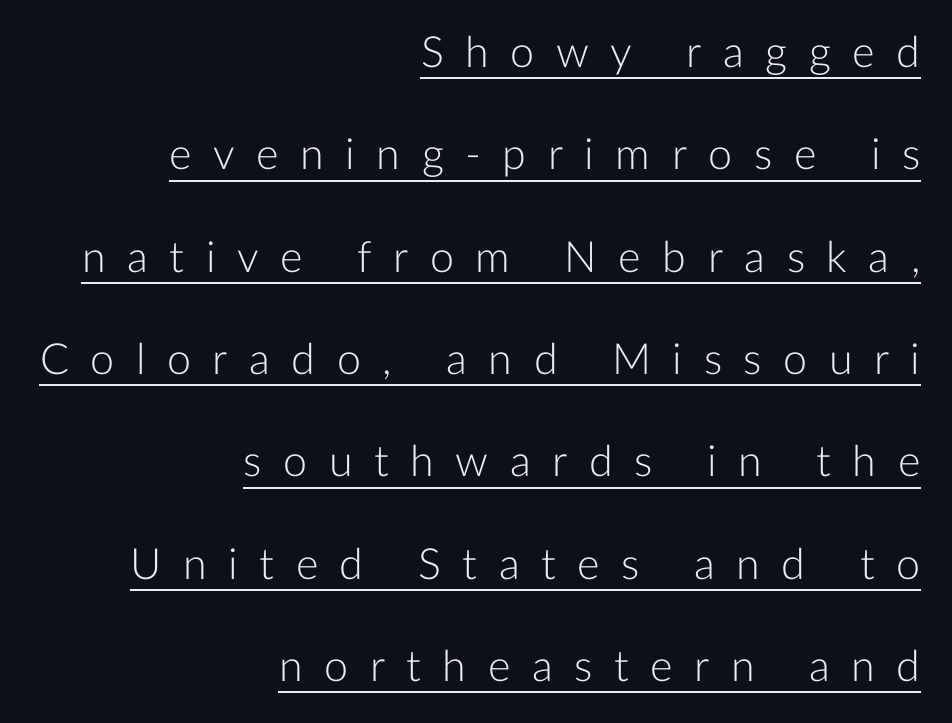
Successive baselines arrive slowly, with a big drop between each. Layout note: lines flush right. Caption: expanded tracking, letters set apart. Like a heading marked for emphasis, these lines bear an underscore. No extra ink here — the face is not bold.
